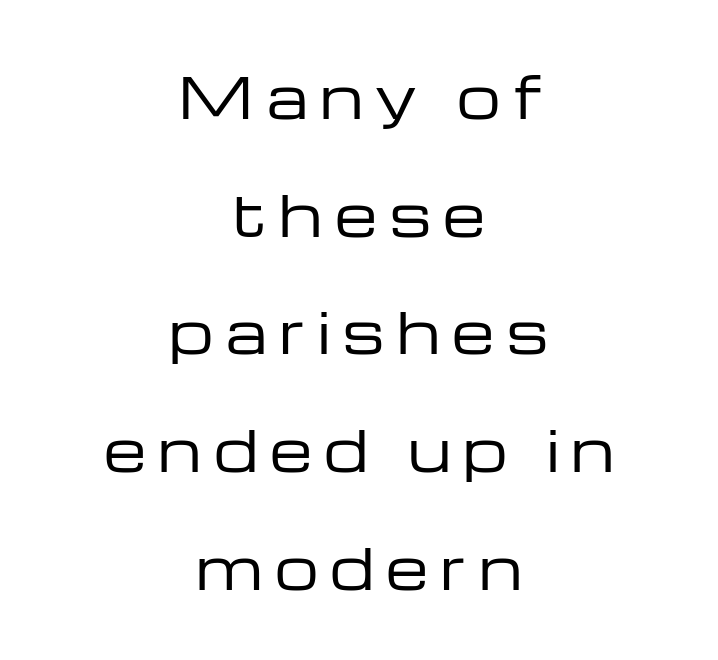
The image shows 55 px regular-weight, wide sans-serif type, upright; set centered, loose line spacing (2.14x), unusually wide letter spacing (+0.22 em), not underlined; low stroke contrast and a medium x-height.
